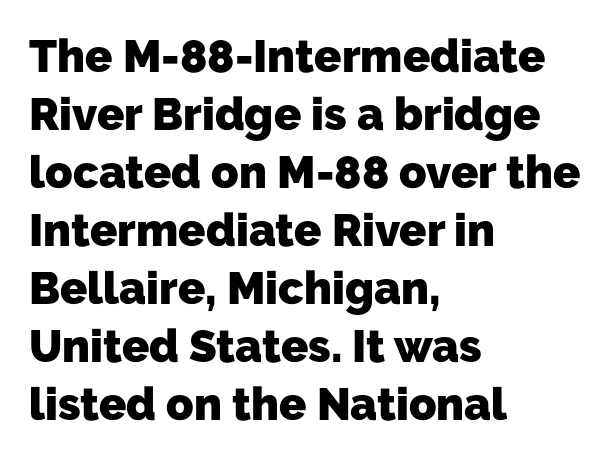
Heavy-handed strokes throughout: this text is bold. In CSS terms this would be text-align: left. The baseline area is clear. A typesetter would call this proportional, since set widths differ per character. Serifs: no, the terminals of the letterforms are clean.
